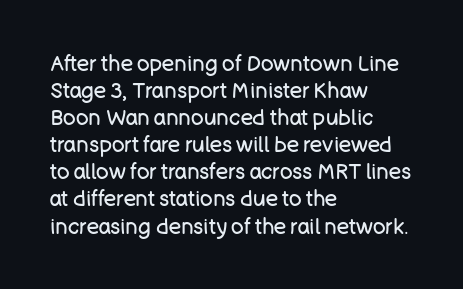
Q: Is the text bold? A: No.
Q: Is the text italic (slanted)? A: No, it is upright.
Q: Is the text underlined? A: No.
Q: How is the paragraph aligned? A: Left-aligned.
Q: Is the spacing between letters normal or unusually wide? A: Normal.
Q: Is the spacing between lines tight, normal or loose? A: Normal.
